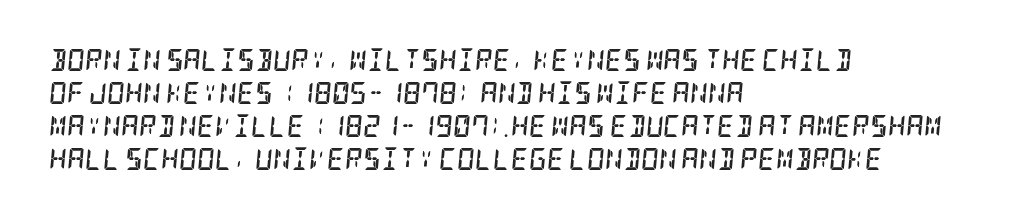
{"italic": "yes", "lean": "right", "slant_degrees": 5, "bold": "yes", "underline": "no", "align": "left", "line_spacing": "normal", "line_spacing_ratio": 1.5, "letter_spacing": "normal", "letter_spacing_em": 0.0, "glyph_px": 22}
